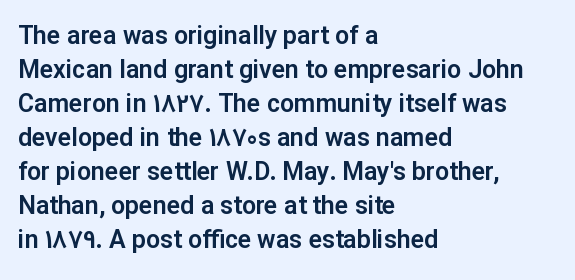
{"italic": "no", "underline": "no", "align": "left", "line_spacing": "normal", "line_spacing_ratio": 1.36, "letter_spacing": "normal", "letter_spacing_em": 0.0, "glyph_px": 25}
